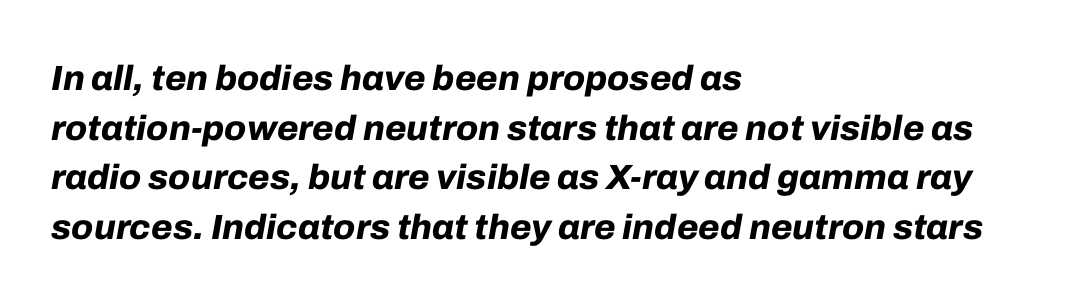
If you drew a ruler down the left edge, every line would touch it. The font is running at its bold setting. Would a proofreader flag this as italicized? Yes. A typesetter would call this proportional, since set widths differ per character. Check under the words: just untouched page. Characters follow at the spacing the type designer built in.
